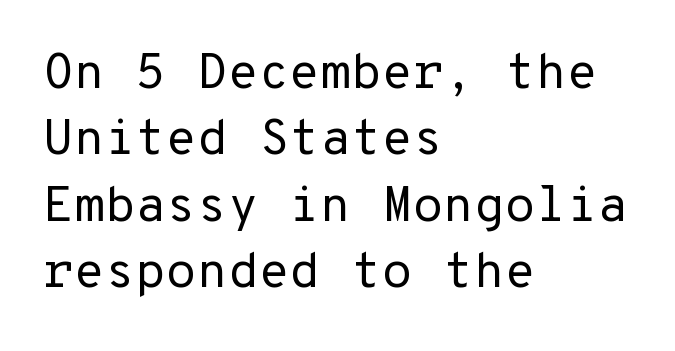
The image shows 50 px regular-weight sans-serif type, upright; set left-aligned, normal line spacing (1.33x), normal letter spacing, not underlined; low stroke contrast and a medium x-height.
